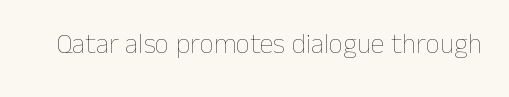
The image shows 28 px thin type, upright; set normal letter spacing, not underlined; low stroke contrast and a medium x-height.
